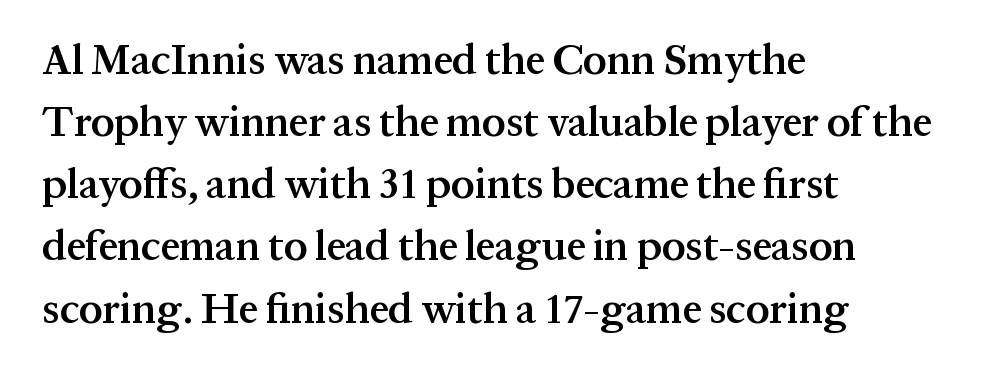
Note: serifs present on the glyphs. Italic: no, the glyphs are upright roman. A fair bit of extra ink — the face is semibold, not bold. Regular leading.
